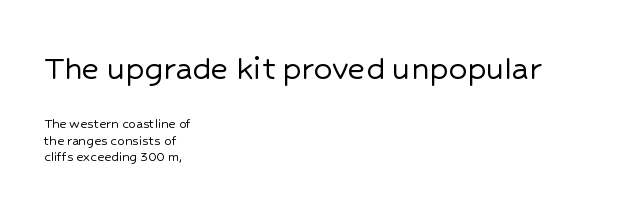
{"serif": "no", "italic": "no", "width": "normal", "stroke_contrast": "low", "x_height": "medium", "monospaced": "no", "underline": "no", "align": "left", "line_spacing": "tight", "line_spacing_ratio": 1.1, "letter_spacing": "normal", "letter_spacing_em": 0.0, "larger_block": "first", "size_ratio": 2.47, "glyph_px": 37}
